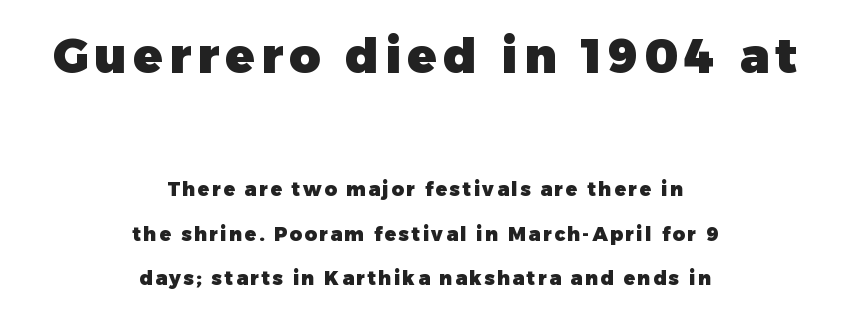
Q: Is the text bold? A: Yes.
Q: Is the text italic (slanted)? A: No, it is upright.
Q: Is the typeface a serif or a sans-serif typeface? A: Sans-serif.
Q: Is the text underlined? A: No.
Q: How is the paragraph aligned? A: Centered.
Q: Is the spacing between lines tight, normal or loose? A: Loose.
Q: Which block of text is set in a larger size, the first (top) or the second (bottom)? A: The first (top) one.
Q: Width (condensed, normal, or wide)? A: Normal.
Q: Stroke contrast? A: Low.
Q: x-height? A: Medium.
Q: Monospaced? A: No.
